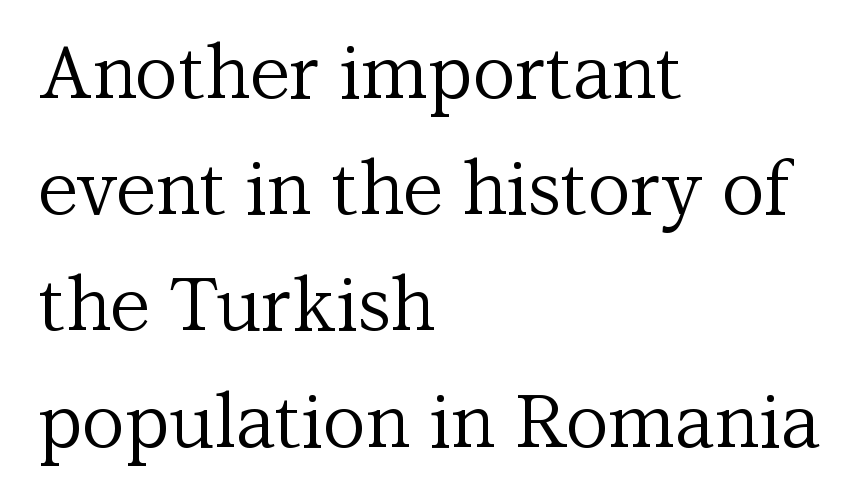
Q: Is the text bold? A: No.
Q: Is the text italic (slanted)? A: No, it is upright.
Q: Is the typeface a serif or a sans-serif typeface? A: Serif.
Q: Is the text underlined? A: No.
Q: How is the paragraph aligned? A: Left-aligned.
Q: Is the spacing between letters normal or unusually wide? A: Normal.
Q: Is the spacing between lines tight, normal or loose? A: Normal.
Q: Width (condensed, normal, or wide)? A: Normal.
Q: Stroke contrast? A: Medium.
Q: x-height? A: Medium.
Q: Monospaced? A: No.
